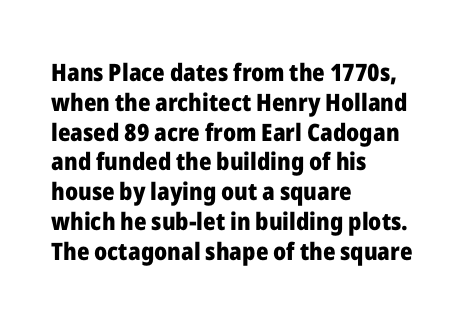
Q: Is the text bold? A: Yes.
Q: Is the text italic (slanted)? A: No, it is upright.
Q: Is the text underlined? A: No.
Q: How is the paragraph aligned? A: Left-aligned.
Q: Is the spacing between letters normal or unusually wide? A: Normal.
